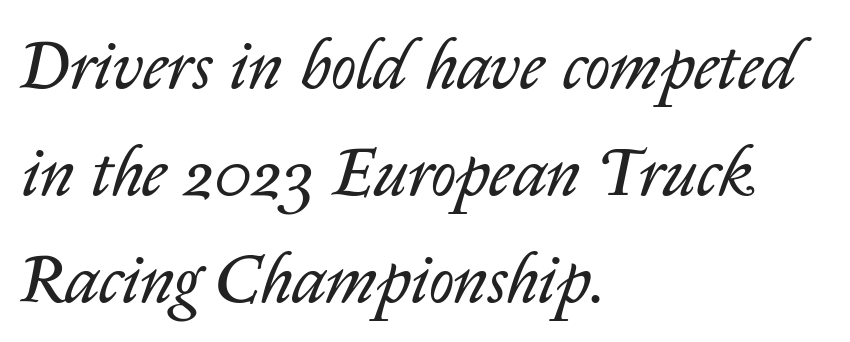
The image shows 69 px regular-weight type, italic (leaning right); set left-aligned, normal line spacing (1.55x), normal letter spacing, not underlined; low stroke contrast and a medium x-height.
